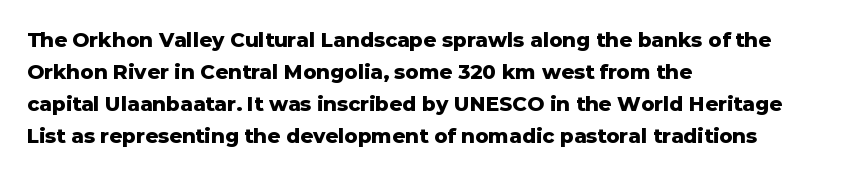
The image shows 20 px bold type, upright; set left-aligned, normal line spacing (1.6x), normal letter spacing, not underlined.
